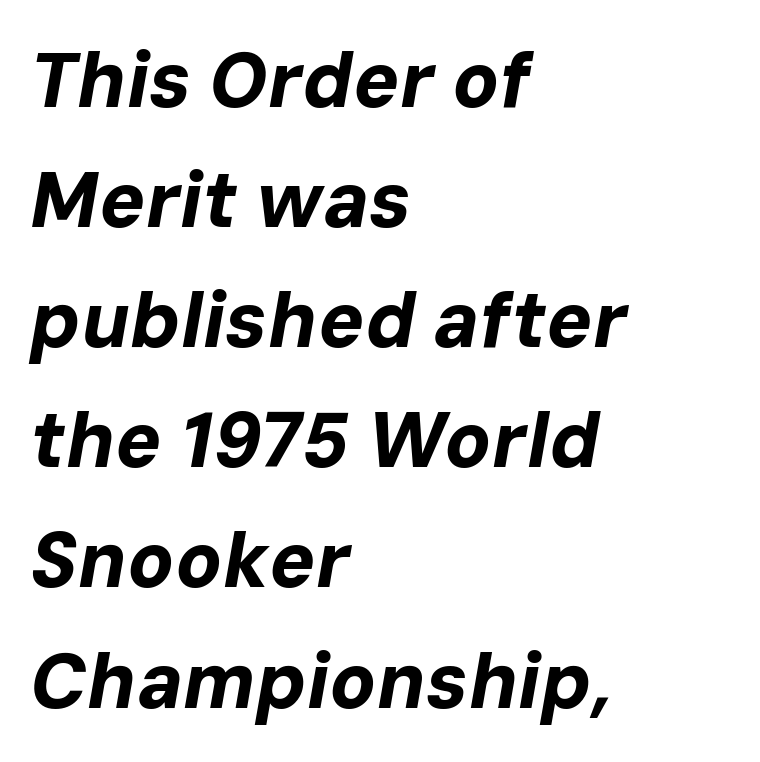
The image shows 77 px bold type, italic (leaning right); set left-aligned, normal line spacing (1.56x), normal letter spacing, not underlined; low stroke contrast and a medium x-height.
